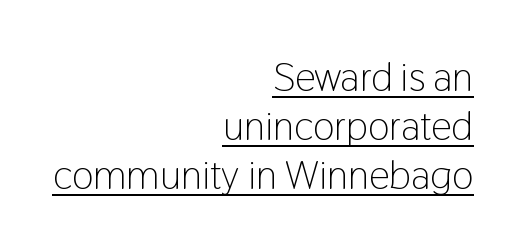
{"serif": "no", "italic": "no", "bold": "no", "weight": "light", "width": "condensed", "stroke_contrast": "low", "x_height": "medium", "monospaced": "no", "underline": "yes", "align": "right", "line_spacing_ratio": 1.19, "letter_spacing": "normal", "letter_spacing_em": 0.0, "glyph_px": 41}
